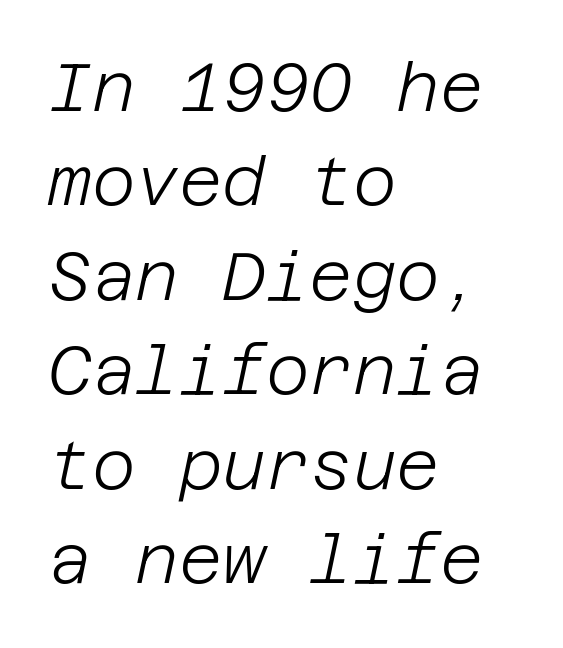
{"italic": "yes", "lean": "right", "slant_degrees": 12, "bold": "no", "weight": "light", "width": "normal", "stroke_contrast": "low", "x_height": "large", "underline": "no", "align": "left", "line_spacing": "normal", "line_spacing_ratio": 1.41, "letter_spacing": "normal", "letter_spacing_em": 0.0, "glyph_px": 67}
